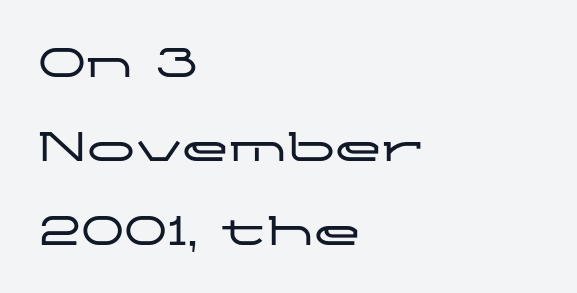
Q: Is the text italic (slanted)? A: No, it is upright.
Q: Is the typeface a serif or a sans-serif typeface? A: Sans-serif.
Q: Is the text underlined? A: No.
Q: How is the paragraph aligned? A: Left-aligned.
Q: Is the spacing between letters normal or unusually wide? A: Normal.
Q: Width (condensed, normal, or wide)? A: Wide.
Q: Stroke contrast? A: Low.
Q: x-height? A: Medium.
Q: Monospaced? A: No.
